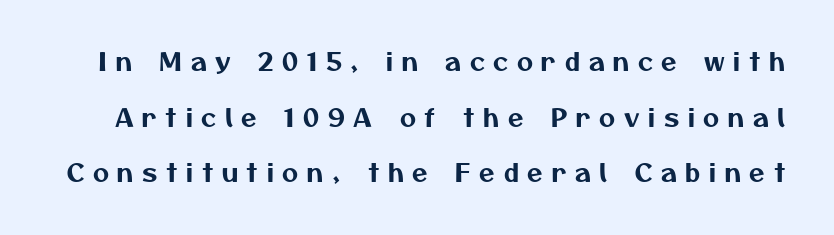
The image shows 25 px text type; set loose line spacing (2.23x), unusually wide letter spacing (+0.35 em), not underlined.
